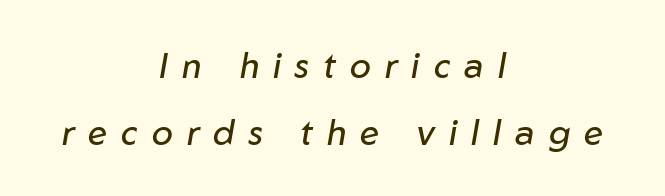
The image shows 35 px regular-weight type, italic (leaning right); set centered, loose line spacing (1.91x), unusually wide letter spacing (+0.4 em), not underlined; low stroke contrast and a medium x-height.
